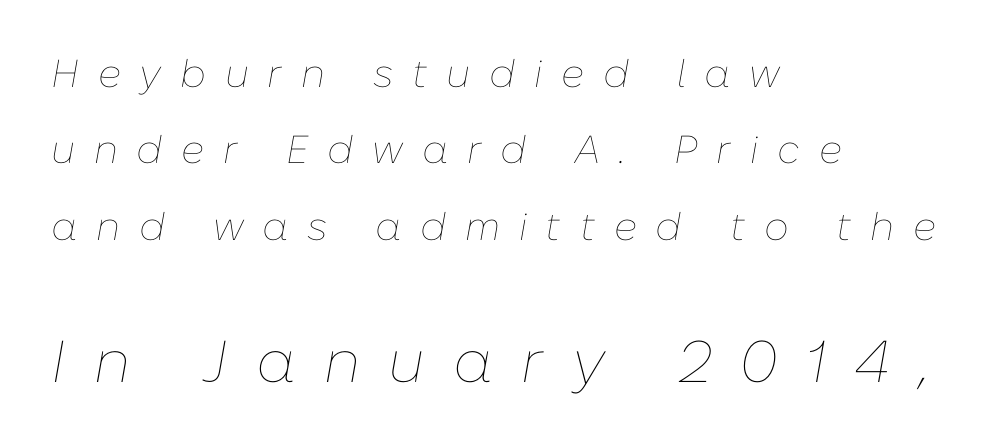
Q: Is the text bold? A: No.
Q: Is the text italic (slanted)? A: Yes, it leans right by about 10 degrees.
Q: Is the text underlined? A: No.
Q: How is the paragraph aligned? A: Left-aligned.
Q: Is the spacing between letters normal or unusually wide? A: Unusually wide.
Q: Is the spacing between lines tight, normal or loose? A: Loose.
Q: Which block of text is set in a larger size, the first (top) or the second (bottom)? A: The second (bottom) one.
Q: Width (condensed, normal, or wide)? A: Normal.
Q: Stroke contrast? A: Low.
Q: x-height? A: Medium.
Q: Monospaced? A: No.
